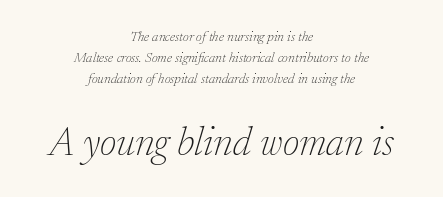
Q: Is the text bold? A: No.
Q: Is the text italic (slanted)? A: Yes, it leans right by about 17 degrees.
Q: Is the typeface a serif or a sans-serif typeface? A: Serif.
Q: Is the text underlined? A: No.
Q: How is the paragraph aligned? A: Centered.
Q: Is the spacing between letters normal or unusually wide? A: Normal.
Q: Is the spacing between lines tight, normal or loose? A: Normal.
Q: Which block of text is set in a larger size, the first (top) or the second (bottom)? A: The second (bottom) one.
Q: Width (condensed, normal, or wide)? A: Normal.
Q: Stroke contrast? A: Low.
Q: x-height? A: Medium.
Q: Monospaced? A: No.
